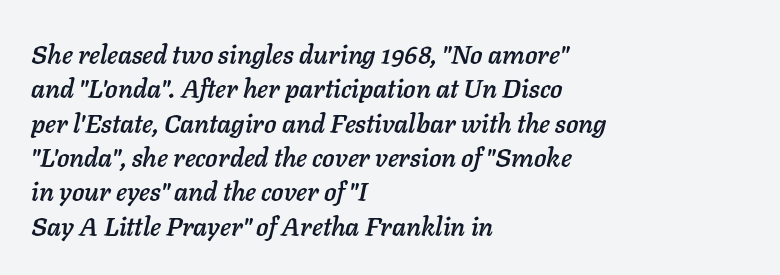
There is no visible air inserted between adjacent glyphs. The glyphs look as if they've been sheared to an angle. Decoration check: the copy has no underline. Compared with a centered layout, this one pins lines to the left instead. Does the leading feel generous? No, just average.
